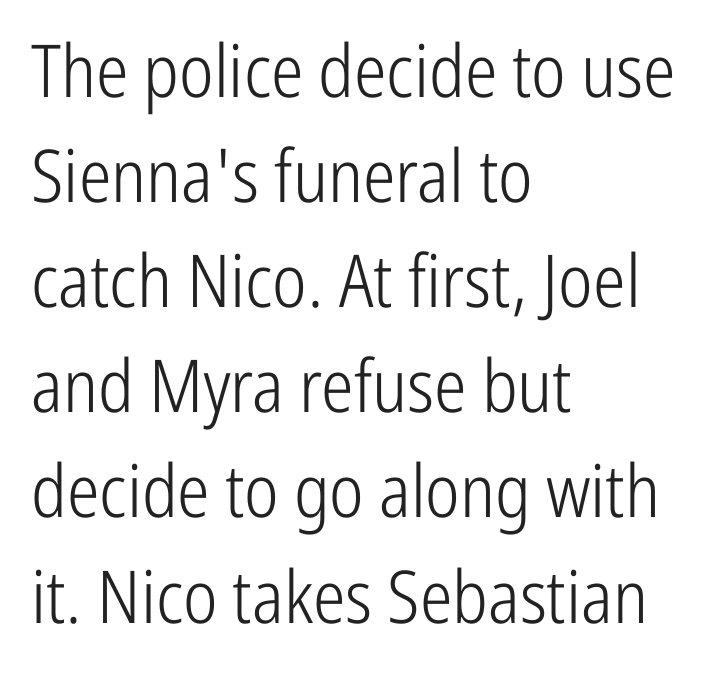
Reading down the block, your eye returns to a fixed left position each line. A typesetter would call this zero additional tracking. This is the regular roman posture of the typeface. Think of a printed novel: that variable character pitch is what you see here. Compared with typical paragraphs, the rows here are spaced about the same. Check where the strokes stop: nothing finishes them off — pure sans.
